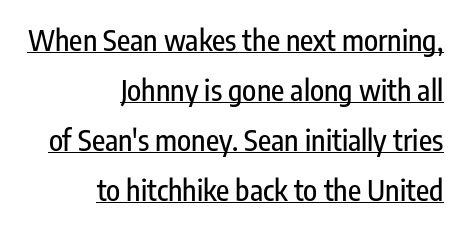
Q: Is the text italic (slanted)? A: No, it is upright.
Q: Is the typeface a serif or a sans-serif typeface? A: Sans-serif.
Q: Is the text underlined? A: Yes.
Q: How is the paragraph aligned? A: Right-aligned.
Q: Is the spacing between letters normal or unusually wide? A: Normal.
Q: Width (condensed, normal, or wide)? A: Condensed.
Q: Stroke contrast? A: Low.
Q: x-height? A: Medium.
Q: Monospaced? A: No.
